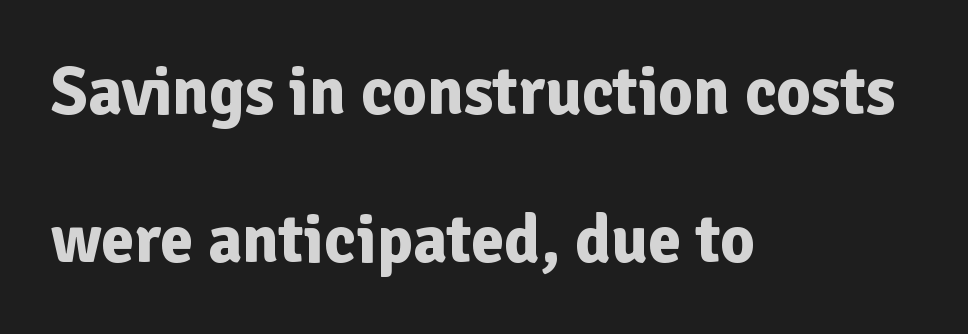
{"serif": "no", "italic": "no", "bold": "yes", "weight": "bold", "width": "normal", "stroke_contrast": "low", "x_height": "medium", "monospaced": "no", "underline": "no", "align": "left", "line_spacing": "loose", "line_spacing_ratio": 2.21, "letter_spacing": "normal", "letter_spacing_em": 0.0, "glyph_px": 67}
